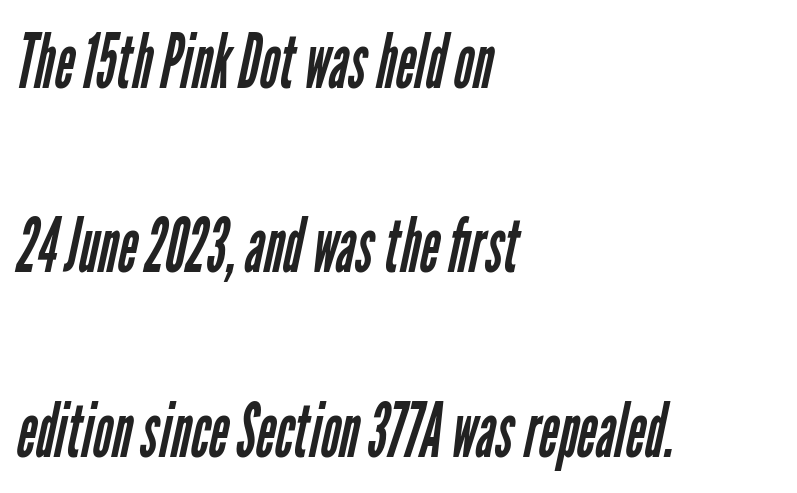
Does the type have serifs? No, each stem ends abruptly. Rows of type keep a wide berth in the vertical direction. Horizontally, the lines are justified to the leading edge only. A typesetter would call this proportional, since set widths differ per character. Stem width sits at or under what a default text font uses.
